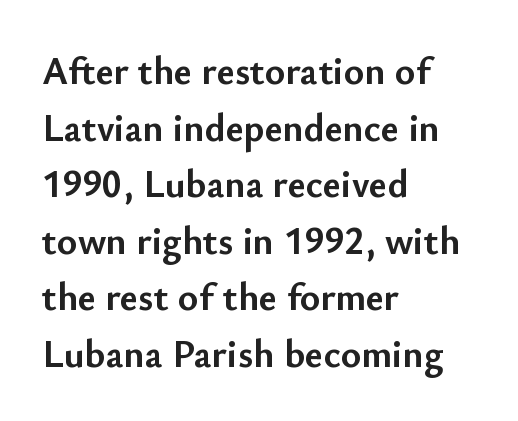
As a designer I'd log this as weight 700, bold. It's the straight-up-and-down kind of type. Do the characters align in a grid? No, the font is proportional. Compared with typical paragraphs, the rows here are spaced about the same. Stroke terminals: plain, sans-serif. Inter-character spacing is left at the font's built-in metrics.
